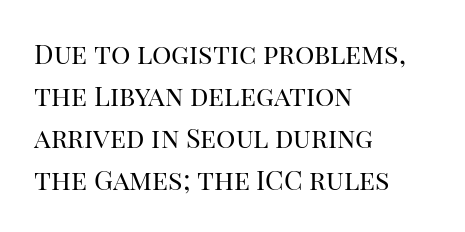
The image shows 27 px text type, upright; set left-aligned, normal line spacing (1.56x), normal letter spacing, not underlined.
